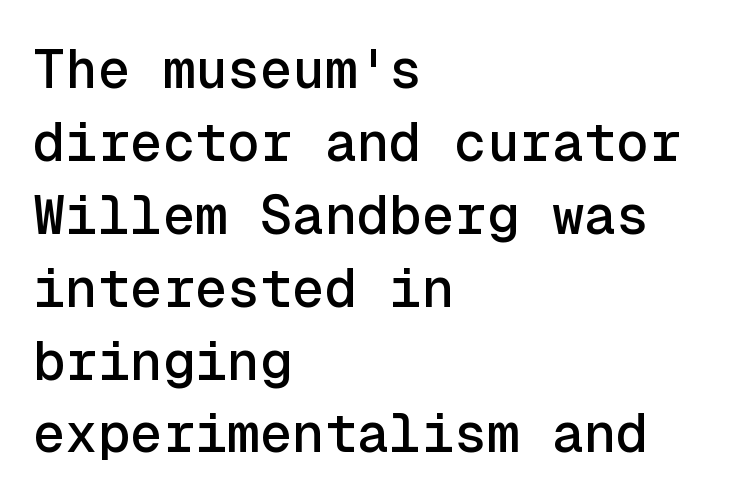
The image shows 54 px sans-serif type, upright, monospaced; set left-aligned, normal line spacing (1.35x), normal letter spacing, not underlined; a medium x-height.
